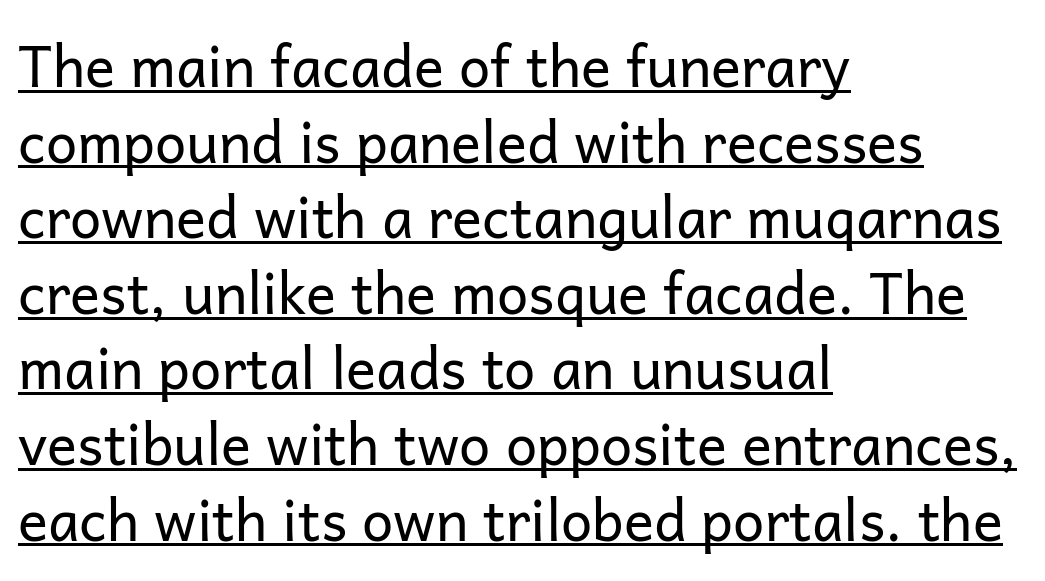
This sample keeps an unexceptional amount of space between lines. Does a line run under the words? Yes, clearly. The cut favours lightness, reaching ordinary text weight at its darkest. The type sits square on the baseline with zero lean. Standard letterfit; no display-style spreading of the glyphs. Left-aligned paragraph, ragged on the right.
